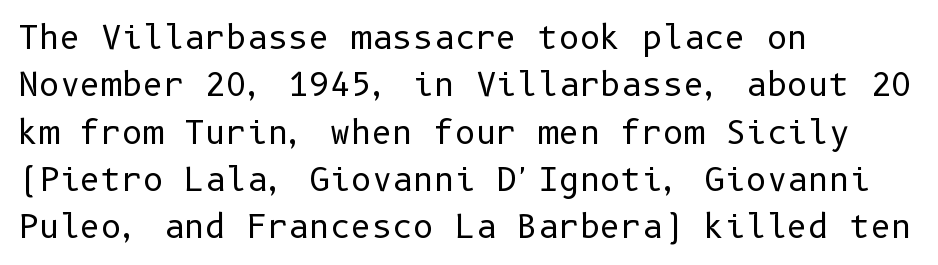
{"serif": "no", "italic": "no", "bold": "no", "weight": "regular", "width": "normal", "stroke_contrast": "low", "x_height": "medium", "underline": "no", "align": "left", "line_spacing": "normal", "line_spacing_ratio": 1.48, "letter_spacing": "normal", "letter_spacing_em": 0.0, "glyph_px": 32}
